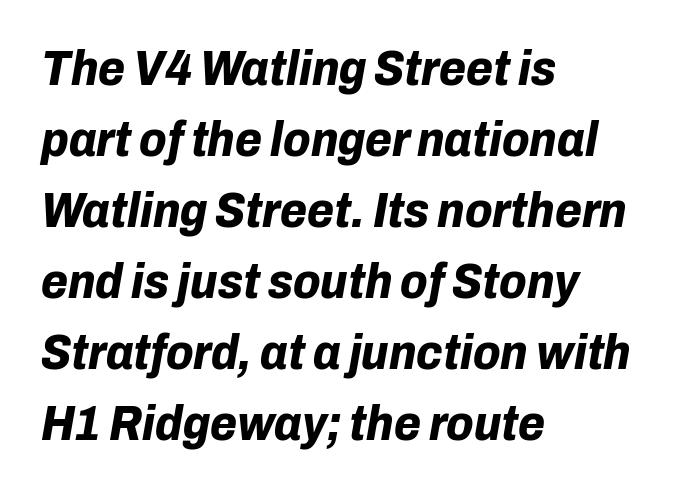
Q: Is the text bold? A: Yes.
Q: Is the text italic (slanted)? A: Yes, it leans right by about 10 degrees.
Q: Is the text underlined? A: No.
Q: How is the paragraph aligned? A: Left-aligned.
Q: Is the spacing between letters normal or unusually wide? A: Normal.
Q: Is the spacing between lines tight, normal or loose? A: Normal.
Q: Width (condensed, normal, or wide)? A: Normal.
Q: Stroke contrast? A: Low.
Q: x-height? A: Medium.
Q: Monospaced? A: No.
